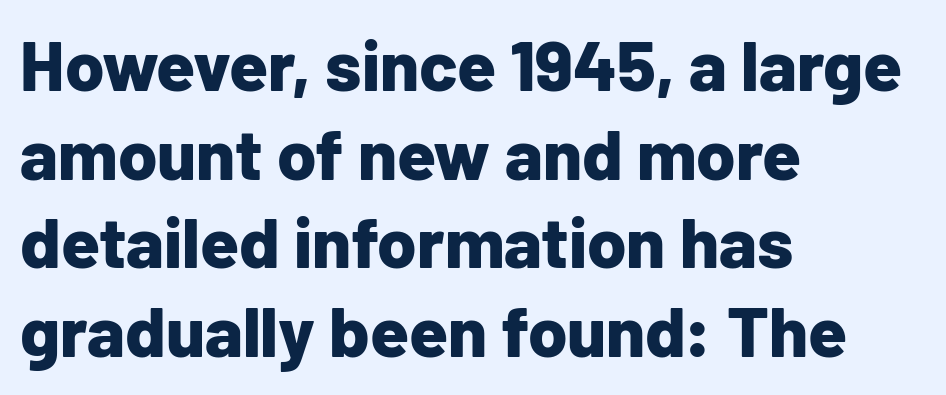
Type without underlining. Unlike italic type, these characters show no tilt at all. Line spacing here is normal. I'd call this a sans setting — the letters go barefoot. Horizontal alignment here is leftward, the default for most running prose. Tracking here is standard; glyphs follow each other at the usual distance.
